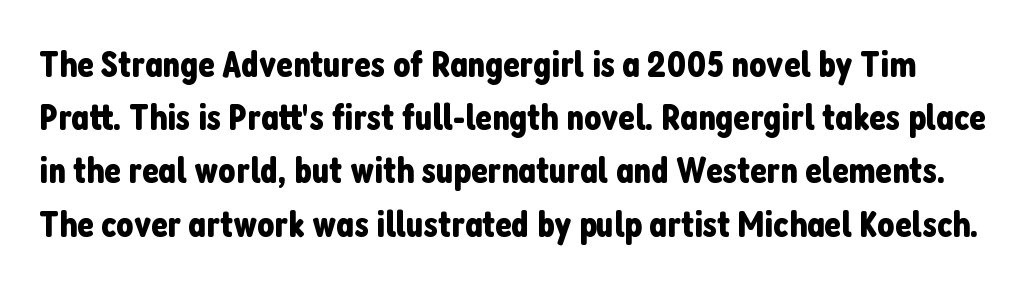
Q: Is the text italic (slanted)? A: No, it is upright.
Q: Is the typeface a serif or a sans-serif typeface? A: Sans-serif.
Q: Is the text underlined? A: No.
Q: Is the spacing between letters normal or unusually wide? A: Normal.
Q: Is the spacing between lines tight, normal or loose? A: Normal.
Q: Width (condensed, normal, or wide)? A: Condensed.
Q: Stroke contrast? A: Low.
Q: x-height? A: Medium.
Q: Monospaced? A: No.
